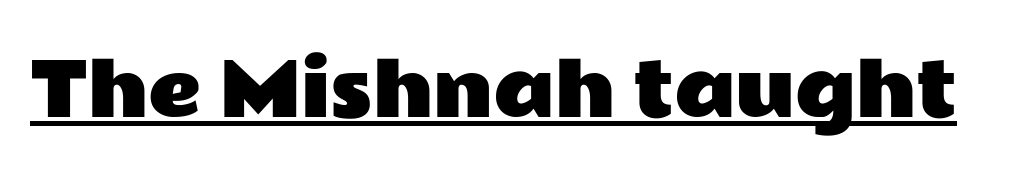
The face used here appears with an underline applied. Is there any slant? The stems are plumb. Characters follow at the spacing the type designer built in. The font family rendered here belongs to the sans-serif group.
